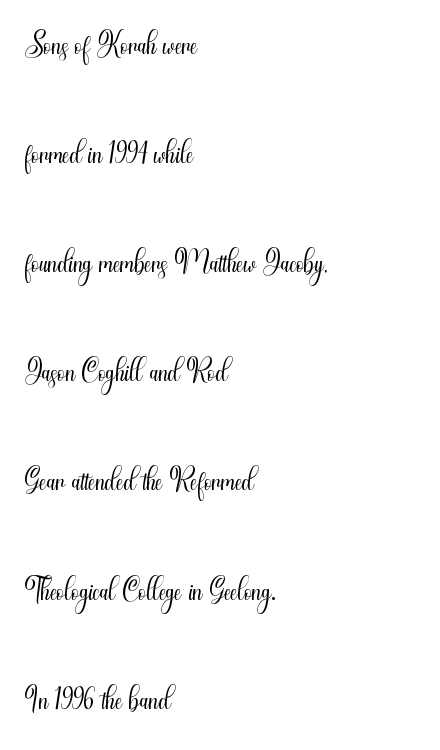
The image shows 44 px light, condensed sans-serif type; set left-aligned, loose line spacing (2.48x), normal letter spacing, not underlined; medium stroke contrast and a small x-height.
